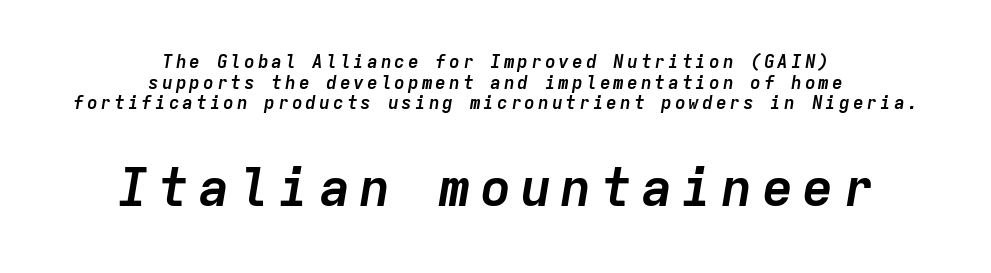
Q: Is the text bold? A: Yes.
Q: Is the text italic (slanted)? A: Yes, it leans right by about 9 degrees.
Q: Is the text underlined? A: No.
Q: How is the paragraph aligned? A: Centered.
Q: Is the spacing between lines tight, normal or loose? A: Tight.
Q: Which block of text is set in a larger size, the first (top) or the second (bottom)? A: The second (bottom) one.
Q: Width (condensed, normal, or wide)? A: Normal.
Q: Stroke contrast? A: Low.
Q: x-height? A: Medium.
Q: Monospaced? A: Yes.
